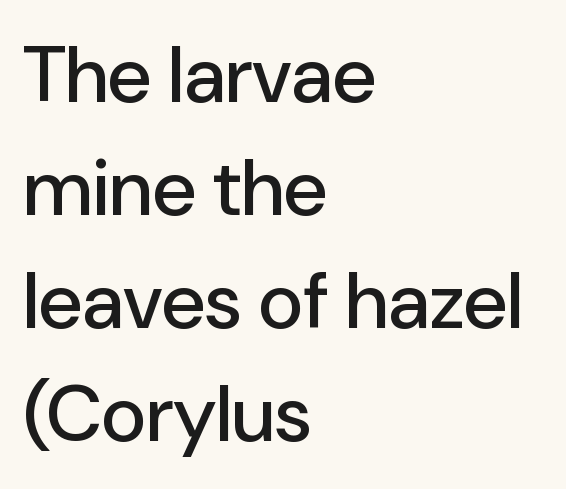
The image shows 79 px sans-serif type, upright; set left-aligned, normal line spacing (1.43x), normal letter spacing, not underlined; low stroke contrast and a medium x-height.
